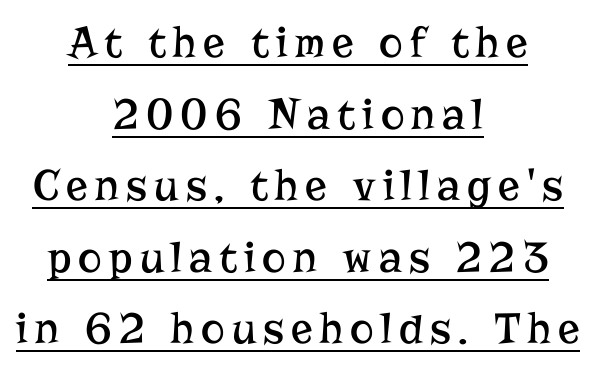
Q: Is the text bold? A: No.
Q: Is the text italic (slanted)? A: No, it is upright.
Q: Is the typeface a serif or a sans-serif typeface? A: Serif.
Q: Is the text underlined? A: Yes.
Q: How is the paragraph aligned? A: Centered.
Q: Is the spacing between lines tight, normal or loose? A: Normal.
Q: Width (condensed, normal, or wide)? A: Normal.
Q: Stroke contrast? A: Low.
Q: x-height? A: Medium.
Q: Monospaced? A: No.
